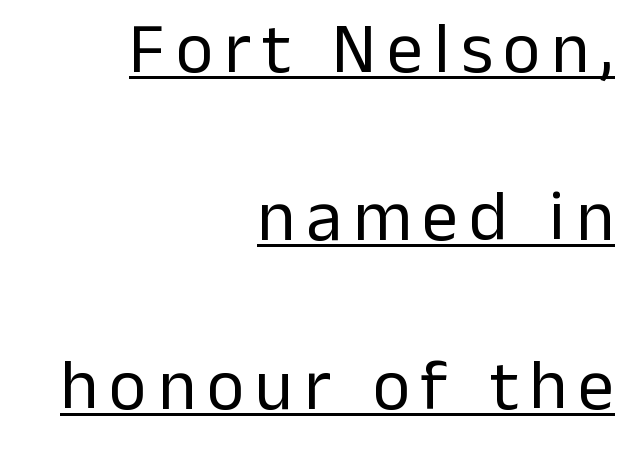
The image shows 72 px regular-weight sans-serif type, upright; set right-aligned, loose line spacing (2.34x), underlined; low stroke contrast and a medium x-height.
